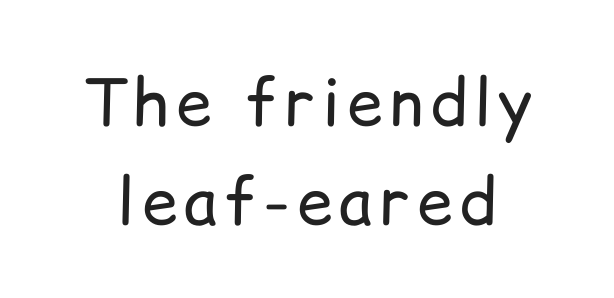
Does the leading feel generous? No, just average. The area under the type is left untouched. Vertical strokes here are truly vertical. Looks like regular typesetting: each glyph gets only the width it needs.
